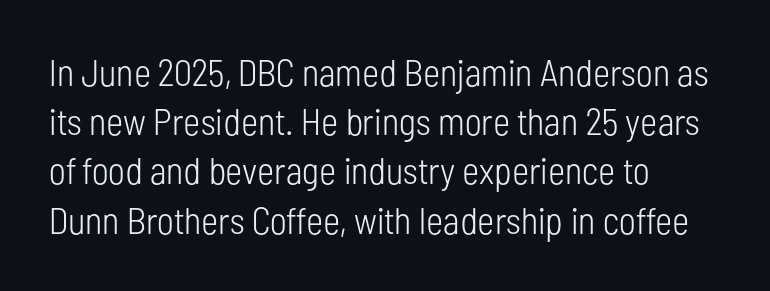
The image shows 37 px light, condensed sans-serif type, upright; set left-aligned, normal line spacing (1.33x), normal letter spacing, not underlined; low stroke contrast and a medium x-height.
